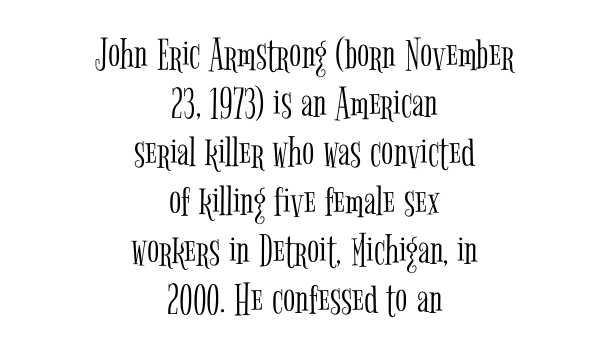
Counters stay open thanks to moderate or lighter strokes. This rendering leaves character spacing at its baseline value. Compared with typical paragraphs, the rows here are closer together. A clean baseline with only descenders dipping below it.
